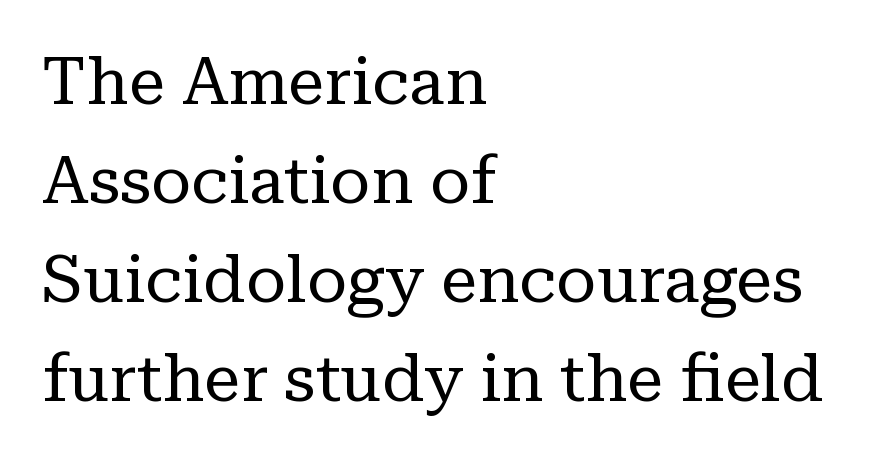
Q: Is the text bold? A: No.
Q: Is the text italic (slanted)? A: No, it is upright.
Q: Is the typeface a serif or a sans-serif typeface? A: Serif.
Q: Is the text underlined? A: No.
Q: How is the paragraph aligned? A: Left-aligned.
Q: Is the spacing between letters normal or unusually wide? A: Normal.
Q: Is the spacing between lines tight, normal or loose? A: Normal.
Q: Width (condensed, normal, or wide)? A: Normal.
Q: Stroke contrast? A: Low.
Q: x-height? A: Medium.
Q: Monospaced? A: No.
